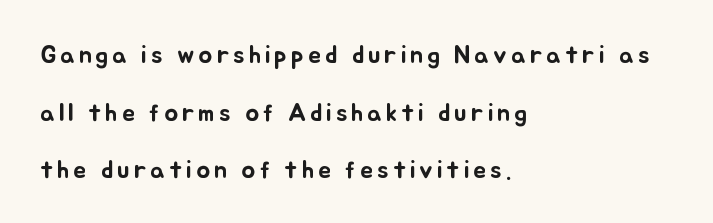
It's the straight-up-and-down kind of type. The block of text is sparse from top to bottom, with ample space between rows. The paragraph shown leans on its left margin. Descender tails drop into unmarked territory.
